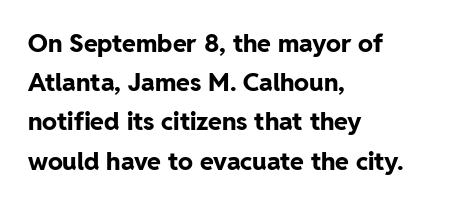
{"italic": "no", "bold": "yes", "underline": "no", "align": "left", "line_spacing": "normal", "line_spacing_ratio": 1.57, "letter_spacing": "normal", "letter_spacing_em": 0.0, "glyph_px": 25}
